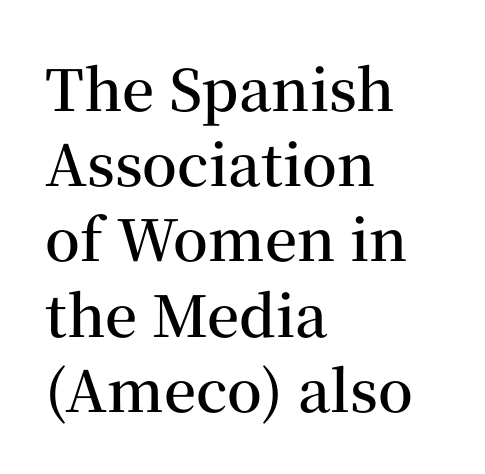
Q: Is the text bold? A: Semi-bold.
Q: Is the text italic (slanted)? A: No, it is upright.
Q: Is the typeface a serif or a sans-serif typeface? A: Serif.
Q: Is the text underlined? A: No.
Q: How is the paragraph aligned? A: Left-aligned.
Q: Is the spacing between letters normal or unusually wide? A: Normal.
Q: Is the spacing between lines tight, normal or loose? A: Normal.
Q: Width (condensed, normal, or wide)? A: Normal.
Q: Stroke contrast? A: Medium.
Q: x-height? A: Medium.
Q: Monospaced? A: No.
